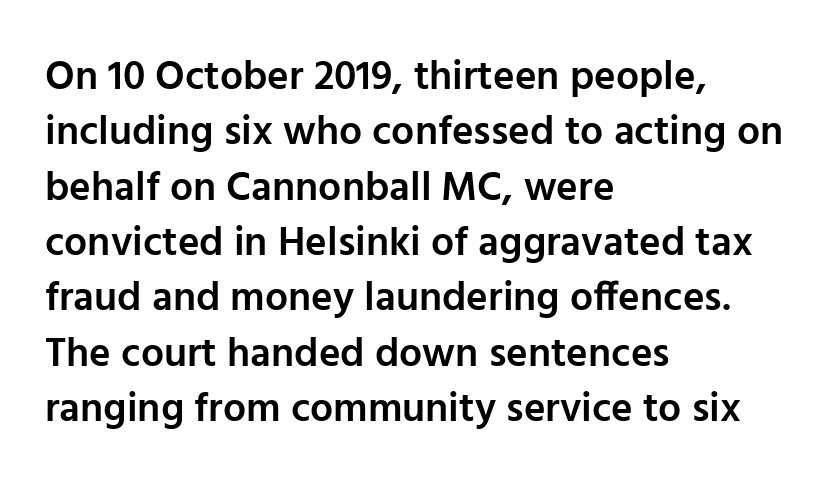
If you drew a ruler down the left edge, every line would touch it. Standard letterfit; no display-style spreading of the glyphs. The lettering holds an erect, upright posture throughout. In terms of letterform style, serifs are entirely absent. A typesetter would call this proportional, since set widths differ per character. Glance below the letters and you will spot only blank space.
